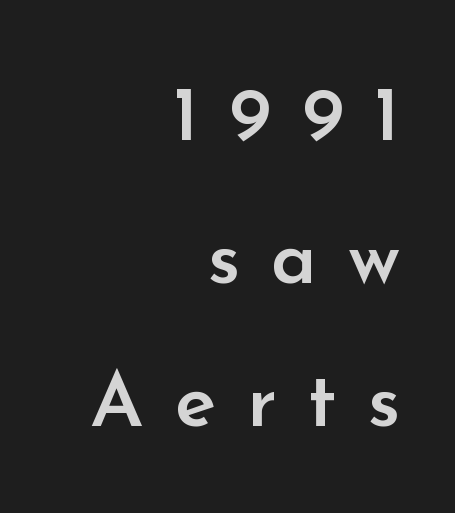
The passage shown is not underscored anywhere. Tall strokes in this sample are plumb rather than angled. Note: no serifs on the glyphs. Typographic density is moderately raised because the face is semibold.
